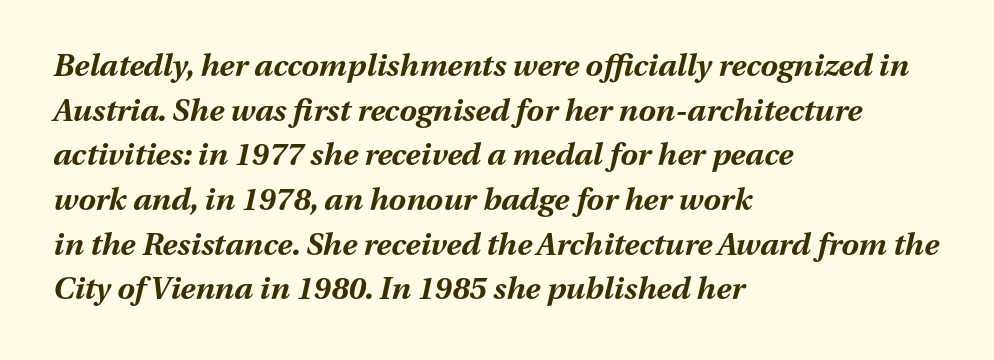
The image shows 31 px bold type, italic (leaning right); set left-aligned, normal line spacing (1.44x), normal letter spacing, not underlined; medium stroke contrast and a medium x-height.
